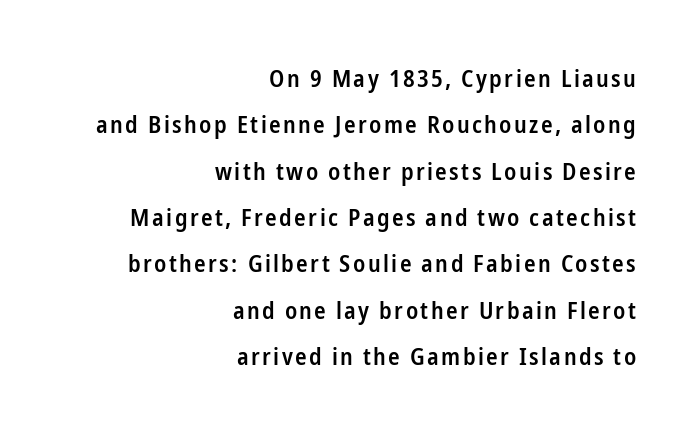
Q: Is the text bold? A: Semi-bold.
Q: Is the text italic (slanted)? A: No, it is upright.
Q: Is the text underlined? A: No.
Q: How is the paragraph aligned? A: Right-aligned.
Q: Is the spacing between lines tight, normal or loose? A: Loose.
